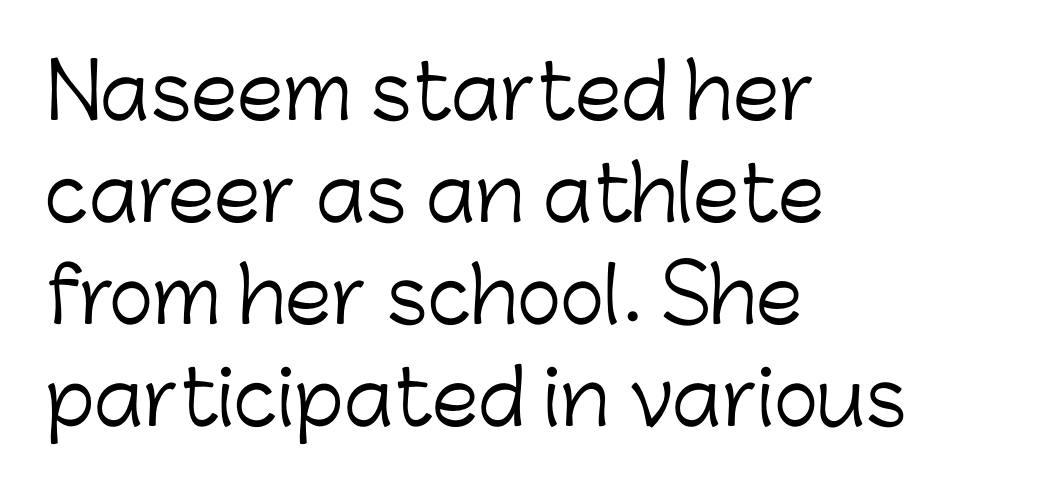
Q: Is the text bold? A: No.
Q: Is the text italic (slanted)? A: No, it is upright.
Q: Is the typeface a serif or a sans-serif typeface? A: Sans-serif.
Q: Is the text underlined? A: No.
Q: How is the paragraph aligned? A: Left-aligned.
Q: Is the spacing between letters normal or unusually wide? A: Normal.
Q: Is the spacing between lines tight, normal or loose? A: Normal.
Q: Width (condensed, normal, or wide)? A: Normal.
Q: Stroke contrast? A: Low.
Q: x-height? A: Medium.
Q: Monospaced? A: No.
